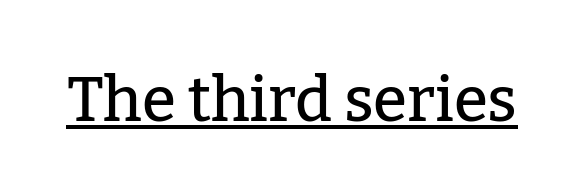
Looks like regular typesetting: each glyph gets only the width it needs. The specimen reads as upright at a glance. The face used here is rendered with its standard letterfit. What decoration does the sample have? An underline. The passage shown is typeset with a serif family.
